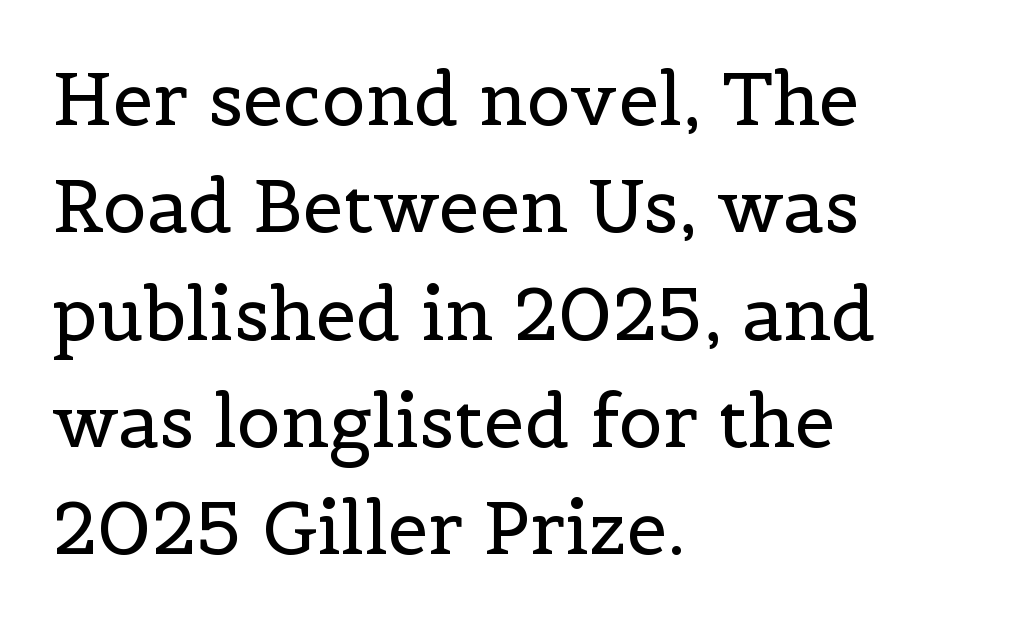
Q: Is the text bold? A: No.
Q: Is the text italic (slanted)? A: No, it is upright.
Q: Is the typeface a serif or a sans-serif typeface? A: Serif.
Q: Is the text underlined? A: No.
Q: How is the paragraph aligned? A: Left-aligned.
Q: Is the spacing between letters normal or unusually wide? A: Normal.
Q: Is the spacing between lines tight, normal or loose? A: Normal.
Q: Width (condensed, normal, or wide)? A: Normal.
Q: x-height? A: Medium.
Q: Monospaced? A: No.
